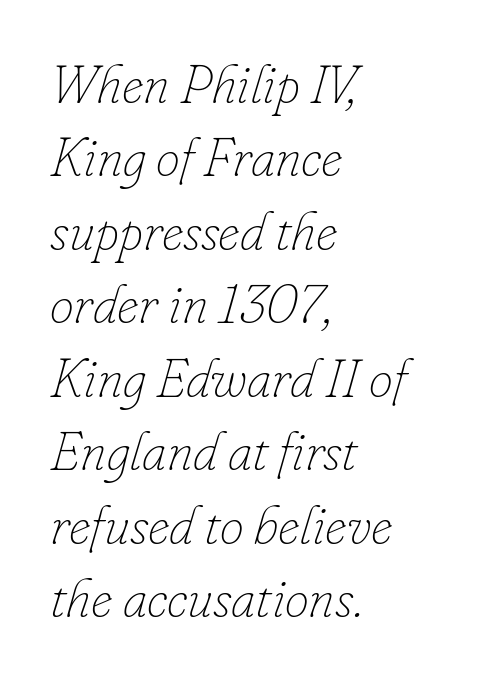
{"italic": "yes", "lean": "right", "slant_degrees": 16, "bold": "no", "weight": "thin", "width": "normal", "stroke_contrast": "low", "x_height": "small", "monospaced": "no", "underline": "no", "align": "left", "line_spacing": "normal", "line_spacing_ratio": 1.36, "letter_spacing": "normal", "letter_spacing_em": 0.0, "glyph_px": 54}
